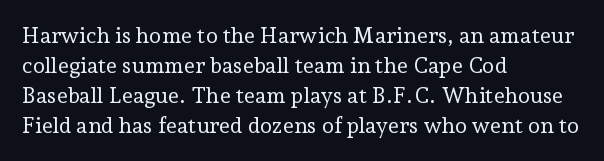
{"italic": "no", "bold": "no", "underline": "no", "align": "left", "line_spacing": "normal", "line_spacing_ratio": 1.36, "letter_spacing": "normal", "letter_spacing_em": 0.0, "glyph_px": 22}
